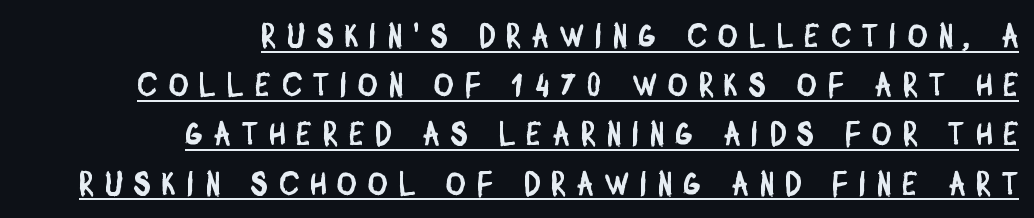
{"serif": "no", "width": "condensed", "stroke_contrast": "low", "x_height": "large", "monospaced": "no", "underline": "yes", "align": "right", "line_spacing": "normal", "line_spacing_ratio": 1.49, "letter_spacing": "wide", "letter_spacing_em": 0.35, "glyph_px": 33}
